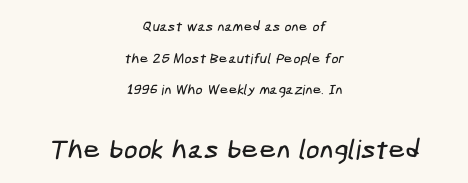
The rendering positions every line midway between the sides. Notice the wide empty band between every row — that's loose leading. The passage shown is not underscored anywhere. Tracking value appears to be zero — textbook default spacing. Small over large — that's the arrangement of the two blocks here.
